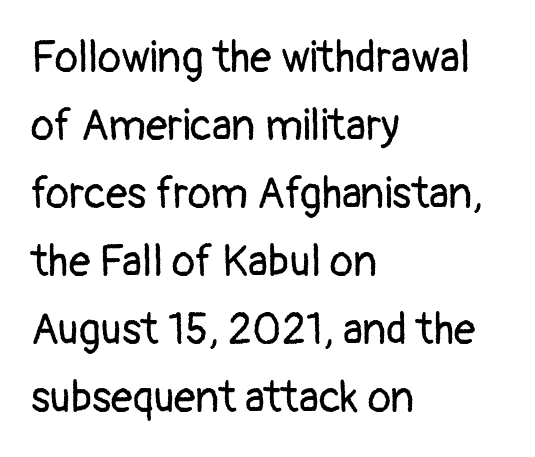
{"serif": "no", "italic": "no", "bold": "no", "weight": "regular", "width": "normal", "stroke_contrast": "low", "x_height": "medium", "monospaced": "no", "underline": "no", "align": "left", "line_spacing": "normal", "line_spacing_ratio": 1.58, "letter_spacing": "normal", "letter_spacing_em": 0.0, "glyph_px": 43}
